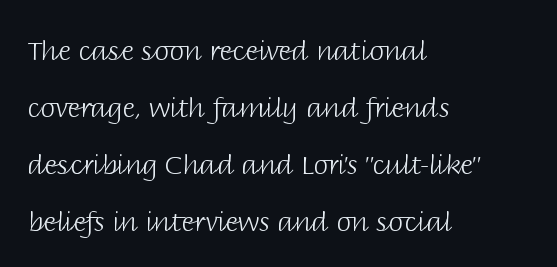
The image shows 27 px text type, upright; set left-aligned, loose line spacing (2.11x), normal letter spacing, not underlined.
